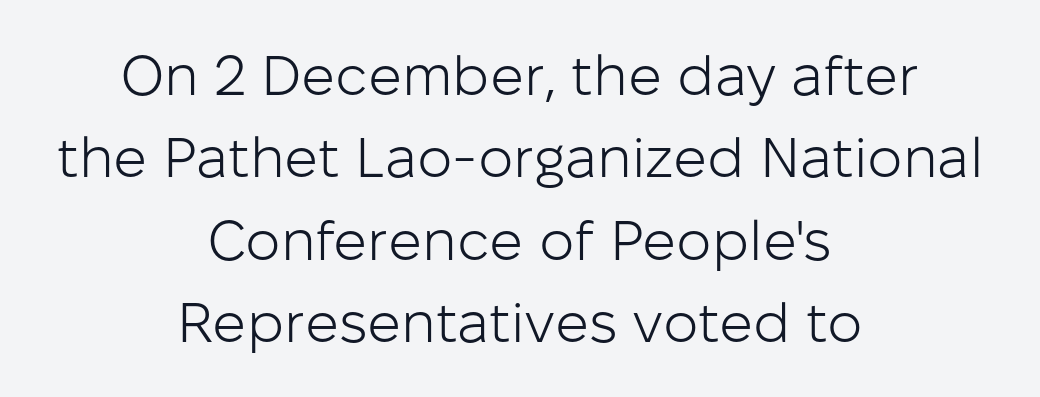
The image shows 56 px light sans-serif type, upright; set centered, normal line spacing (1.47x), normal letter spacing, not underlined; low stroke contrast and a medium x-height.
